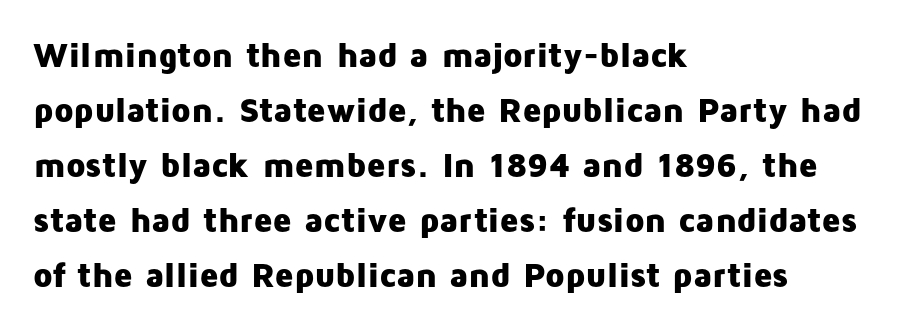
{"serif": "no", "italic": "no", "bold": "yes", "weight": "heavy", "width": "normal", "stroke_contrast": "low", "x_height": "medium", "monospaced": "no", "underline": "no", "align": "left", "line_spacing": "normal", "line_spacing_ratio": 1.57, "letter_spacing": "normal", "letter_spacing_em": 0.0, "glyph_px": 35}
